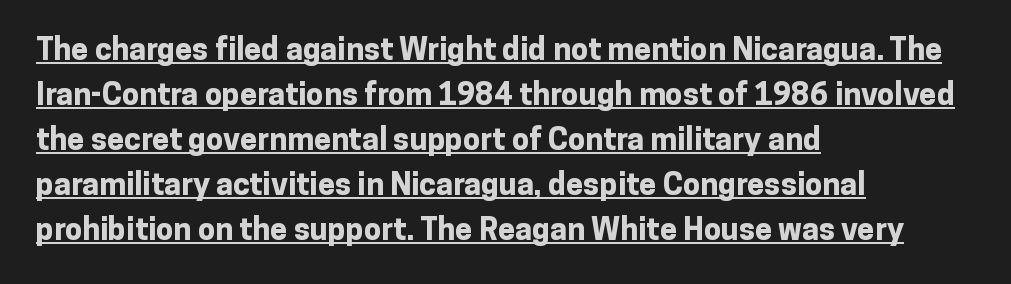
{"serif": "no", "italic": "no", "bold": "yes", "weight": "bold", "width": "normal", "stroke_contrast": "low", "x_height": "medium", "monospaced": "no", "underline": "yes", "align": "left", "line_spacing": "normal", "line_spacing_ratio": 1.45, "letter_spacing": "normal", "letter_spacing_em": 0.0, "glyph_px": 31}
